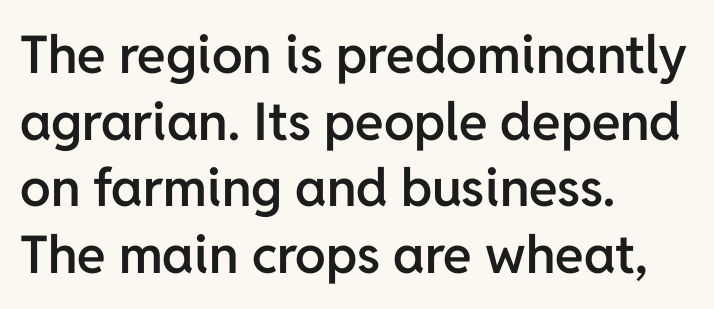
{"serif": "no", "italic": "no", "bold": "semi", "weight": "semibold", "width": "normal", "stroke_contrast": "low", "x_height": "medium", "monospaced": "no", "underline": "no", "align": "left", "line_spacing": "normal", "line_spacing_ratio": 1.28, "letter_spacing": "normal", "letter_spacing_em": 0.0, "glyph_px": 52}
